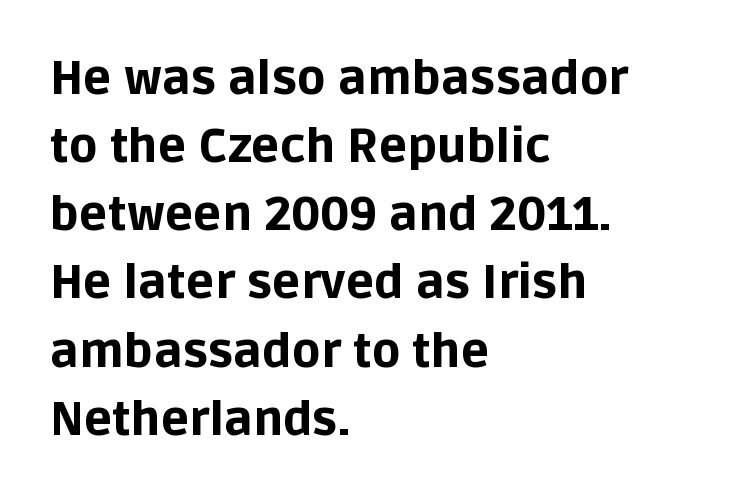
The type family on display is of the sans-serif kind. Inter-character spacing is left at the font's built-in metrics. The specimen omits any rule beneath the text block's lines. These lines are set flush left with a ragged right edge.
